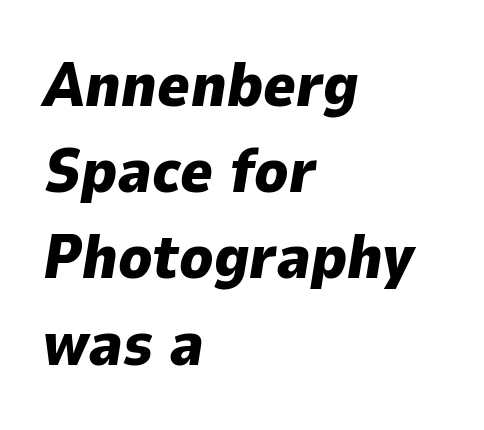
{"italic": "yes", "lean": "right", "slant_degrees": 9, "bold": "yes", "weight": "heavy", "width": "normal", "stroke_contrast": "low", "x_height": "medium", "monospaced": "no", "underline": "no", "align": "left", "line_spacing": "normal", "line_spacing_ratio": 1.39, "letter_spacing": "normal", "letter_spacing_em": 0.0, "glyph_px": 62}
